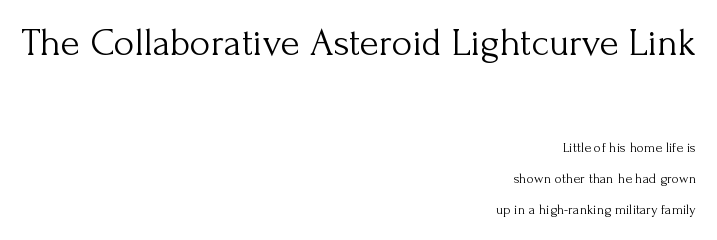
Q: Is the text bold? A: No.
Q: Is the text italic (slanted)? A: No, it is upright.
Q: Is the typeface a serif or a sans-serif typeface? A: Serif.
Q: Is the text underlined? A: No.
Q: How is the paragraph aligned? A: Right-aligned.
Q: Is the spacing between letters normal or unusually wide? A: Normal.
Q: Is the spacing between lines tight, normal or loose? A: Loose.
Q: Which block of text is set in a larger size, the first (top) or the second (bottom)? A: The first (top) one.
Q: Width (condensed, normal, or wide)? A: Normal.
Q: Stroke contrast? A: Medium.
Q: x-height? A: Small.
Q: Monospaced? A: No.
